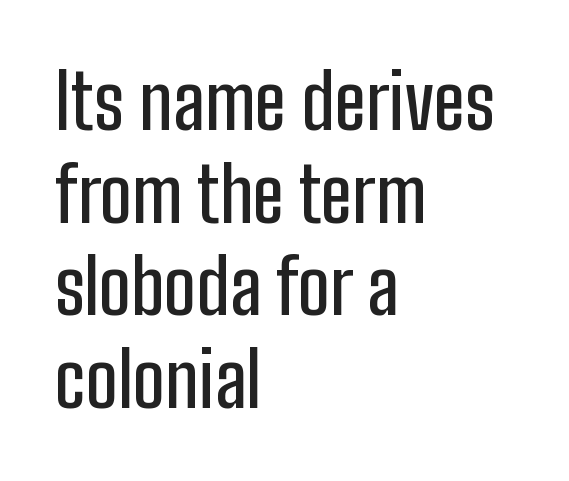
The image shows 76 px condensed sans-serif type, upright; set left-aligned, line spacing 1.22x, normal letter spacing, not underlined; low stroke contrast and a medium x-height.
